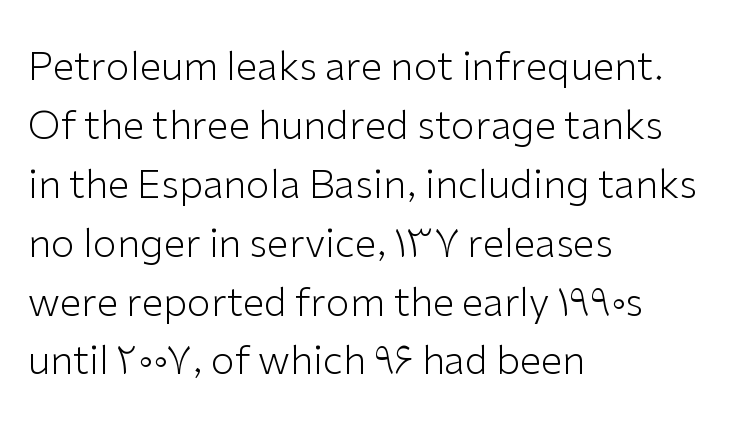
The image shows 39 px light sans-serif type, upright; set left-aligned, normal line spacing (1.51x), normal letter spacing, not underlined; low stroke contrast and a medium x-height.
